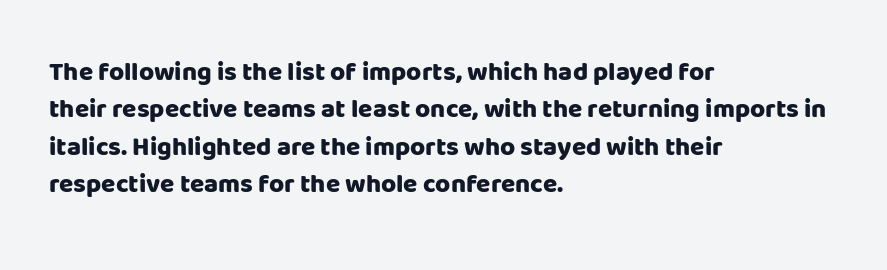
The image shows 26 px bold type, upright; set left-aligned, normal line spacing (1.44x), normal letter spacing, not underlined.
